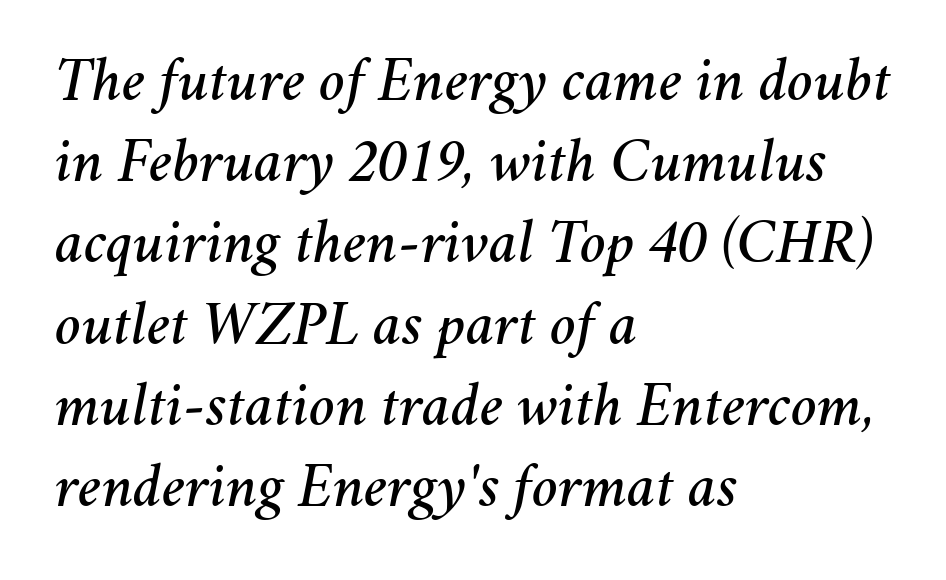
{"italic": "yes", "lean": "right", "slant_degrees": 11, "width": "normal", "stroke_contrast": "medium", "x_height": "medium", "monospaced": "no", "underline": "no", "align": "left", "line_spacing": "normal", "line_spacing_ratio": 1.31, "letter_spacing": "normal", "letter_spacing_em": 0.0, "glyph_px": 62}
